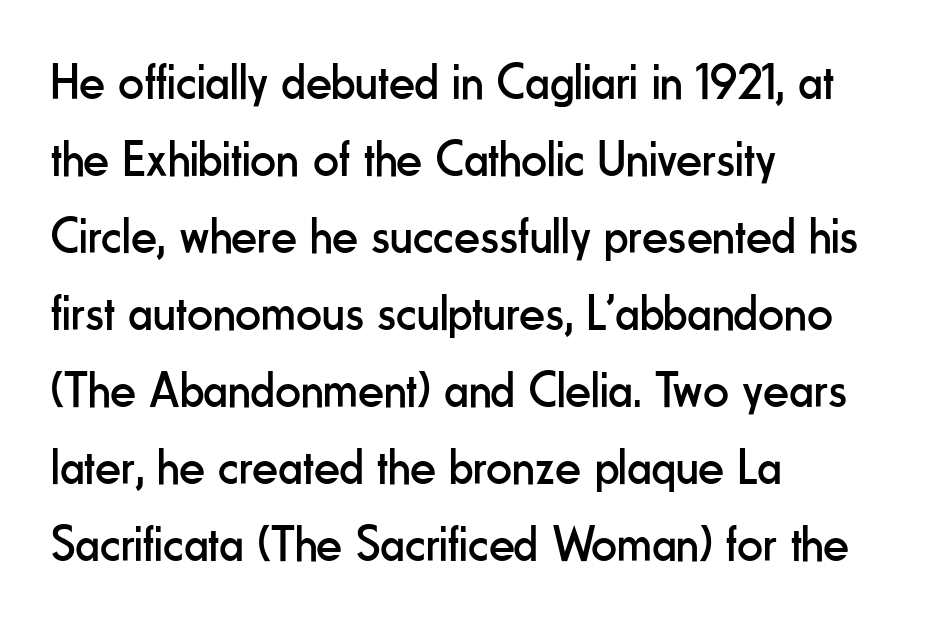
The image shows 51 px regular-weight, condensed sans-serif type, upright; set left-aligned, normal line spacing (1.51x), normal letter spacing, not underlined; low stroke contrast and a small x-height.
